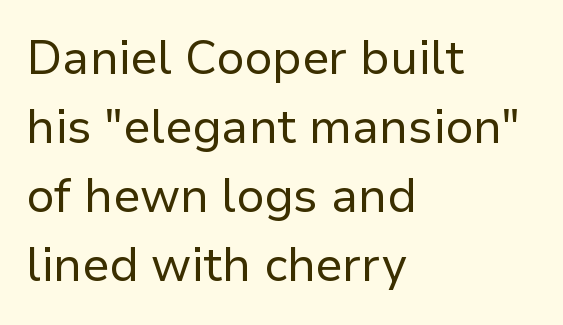
The image shows 47 px regular-weight sans-serif type, upright; set left-aligned, normal line spacing (1.47x), normal letter spacing, not underlined; low stroke contrast and a medium x-height.
